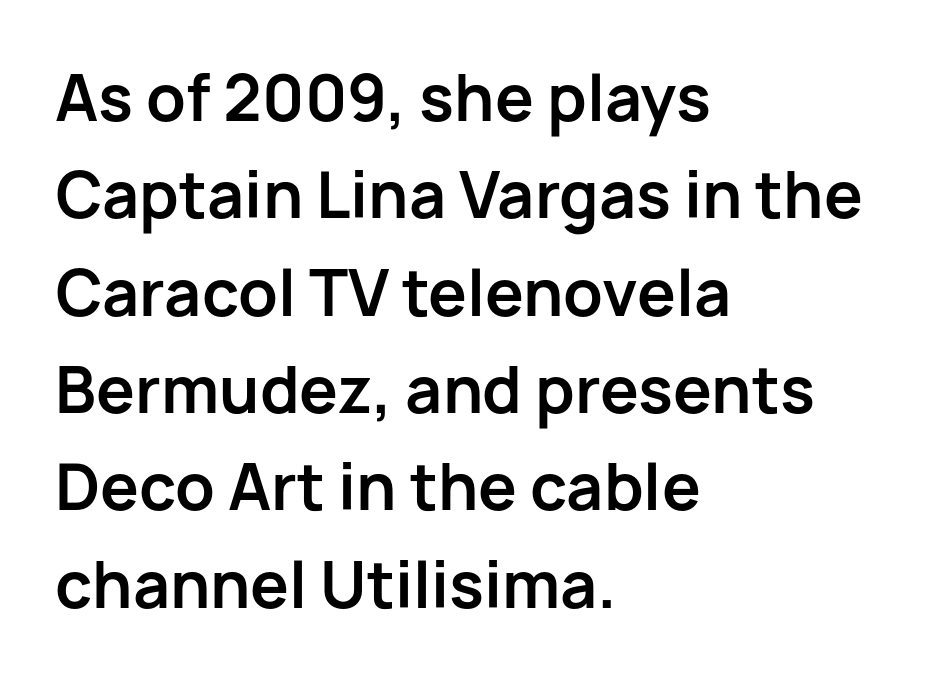
Q: Is the text bold? A: Yes.
Q: Is the text italic (slanted)? A: No, it is upright.
Q: Is the typeface a serif or a sans-serif typeface? A: Sans-serif.
Q: Is the text underlined? A: No.
Q: How is the paragraph aligned? A: Left-aligned.
Q: Is the spacing between letters normal or unusually wide? A: Normal.
Q: Is the spacing between lines tight, normal or loose? A: Normal.
Q: Width (condensed, normal, or wide)? A: Normal.
Q: Stroke contrast? A: Low.
Q: x-height? A: Medium.
Q: Monospaced? A: No.
